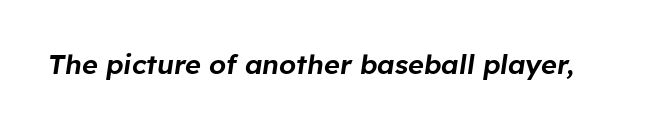
Q: Is the text italic (slanted)? A: Yes, it leans right by about 8 degrees.
Q: Is the text underlined? A: No.
Q: Is the spacing between letters normal or unusually wide? A: Normal.
